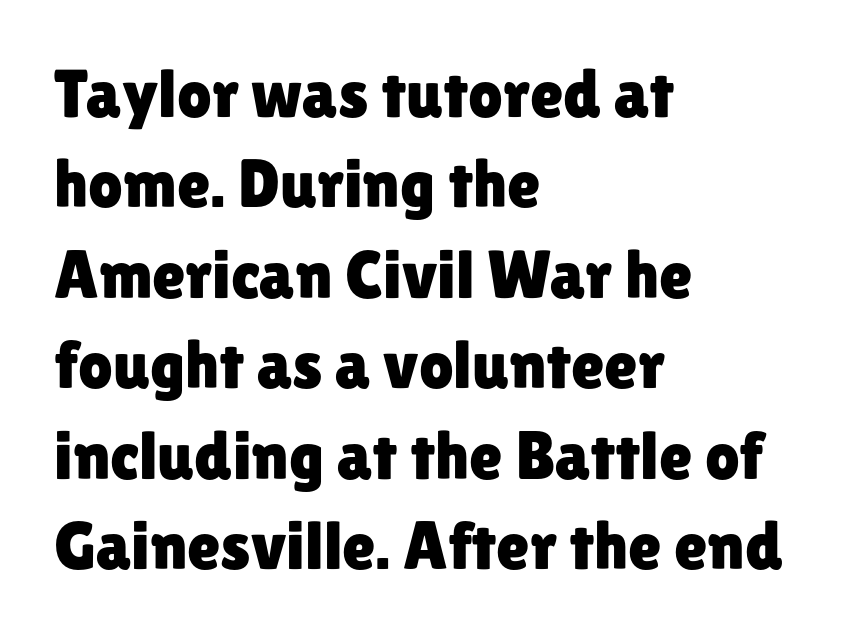
Q: Is the text italic (slanted)? A: No, it is upright.
Q: Is the typeface a serif or a sans-serif typeface? A: Sans-serif.
Q: Is the text underlined? A: No.
Q: How is the paragraph aligned? A: Left-aligned.
Q: Is the spacing between letters normal or unusually wide? A: Normal.
Q: Is the spacing between lines tight, normal or loose? A: Normal.
Q: Width (condensed, normal, or wide)? A: Normal.
Q: Stroke contrast? A: Low.
Q: x-height? A: Medium.
Q: Monospaced? A: No.
